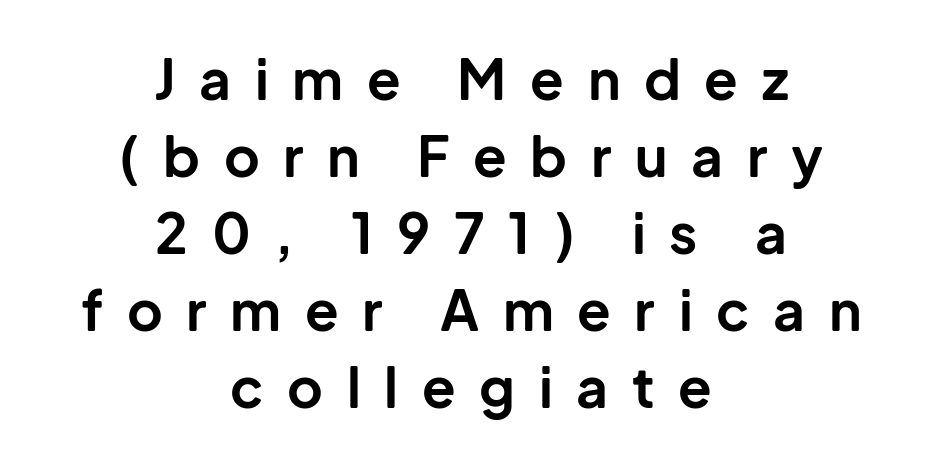
{"serif": "no", "italic": "no", "bold": "yes", "weight": "bold", "width": "normal", "stroke_contrast": "low", "x_height": "medium", "monospaced": "no", "underline": "no", "align": "center", "line_spacing": "normal", "line_spacing_ratio": 1.4, "letter_spacing": "wide", "letter_spacing_em": 0.43, "glyph_px": 55}
